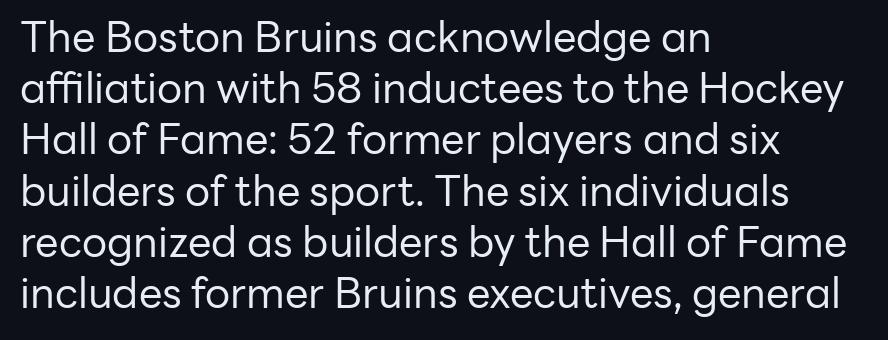
{"serif": "no", "italic": "no", "bold": "no", "weight": "regular", "width": "normal", "stroke_contrast": "low", "x_height": "medium", "monospaced": "no", "underline": "no", "align": "left", "line_spacing_ratio": 1.22, "letter_spacing": "normal", "letter_spacing_em": 0.0, "glyph_px": 42}
